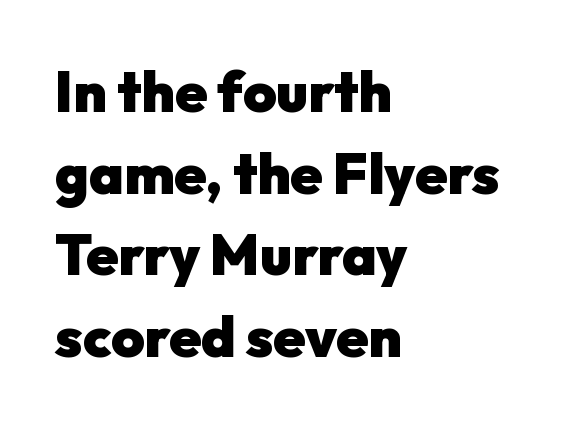
The space beneath each line is pristine and unruled. Summary of weight: heavy, a full bold. This is sans-serif lettering, the kind often seen on screens and signage. Varying glyph widths throughout — classic text-font behaviour.
